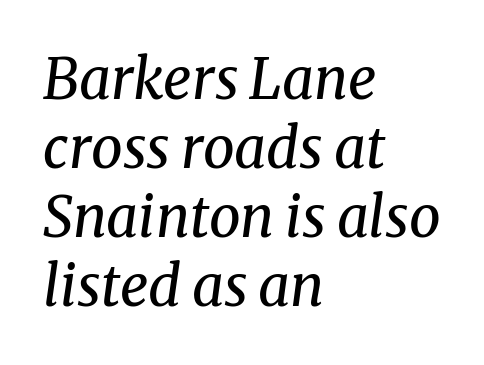
The image shows 56 px regular-weight serif type, italic (leaning right); set left-aligned, line spacing 1.23x, normal letter spacing, not underlined; medium stroke contrast and a medium x-height.
